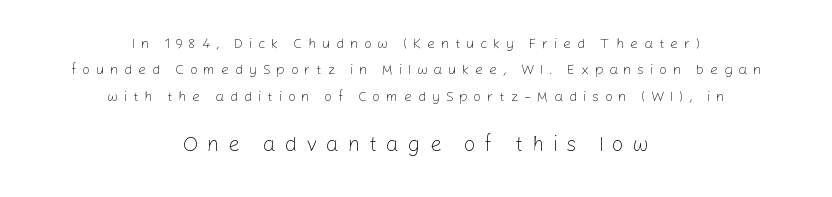
Q: Is the text bold? A: No.
Q: Is the text italic (slanted)? A: No, it is upright.
Q: Is the text underlined? A: No.
Q: How is the paragraph aligned? A: Centered.
Q: Is the spacing between letters normal or unusually wide? A: Unusually wide.
Q: Which block of text is set in a larger size, the first (top) or the second (bottom)? A: The second (bottom) one.
